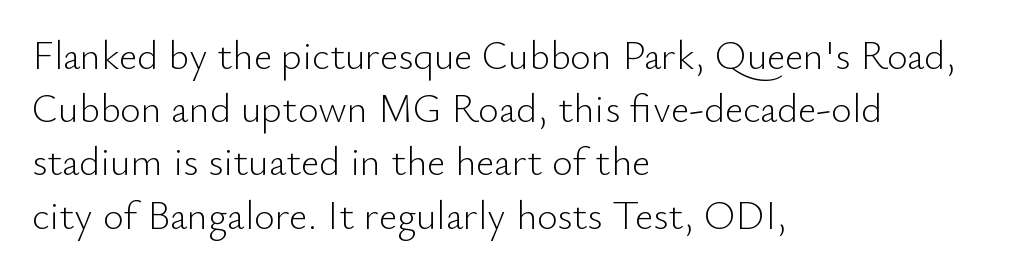
The image shows 40 px light sans-serif type, upright; set left-aligned, normal line spacing (1.33x), normal letter spacing, not underlined; low stroke contrast and a small x-height.
